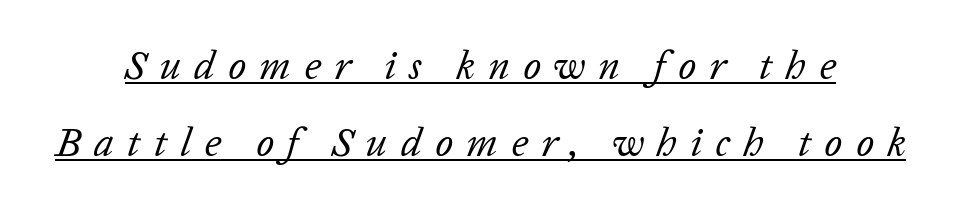
{"italic": "yes", "lean": "right", "slant_degrees": 20, "bold": "no", "weight": "regular", "width": "normal", "stroke_contrast": "low", "x_height": "medium", "monospaced": "no", "underline": "yes", "align": "center", "line_spacing": "loose", "line_spacing_ratio": 1.92, "letter_spacing": "wide", "letter_spacing_em": 0.33, "glyph_px": 40}
